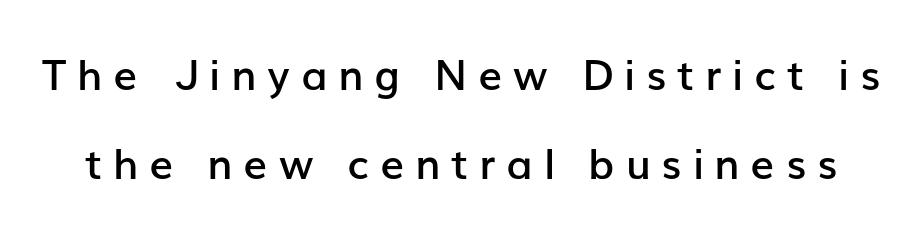
{"serif": "no", "italic": "no", "bold": "semi", "weight": "semibold", "width": "normal", "stroke_contrast": "low", "x_height": "medium", "monospaced": "no", "underline": "no", "line_spacing": "loose", "line_spacing_ratio": 2.12, "letter_spacing": "wide", "letter_spacing_em": 0.26, "glyph_px": 42}
